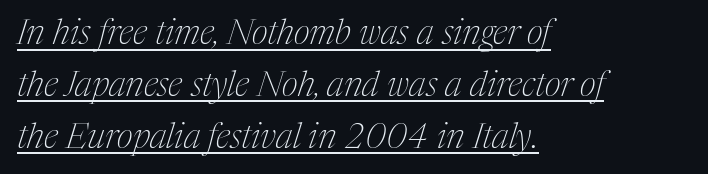
Descenders here cross a horizontal rule under the line. No heavy texture on the line: the type isn't bold. Typographically, this falls in the serif category. The typography opts for an oblique posture over an upright one. Whoever set this chose a conventional vertical rhythm. What stands out about the letter spacing? Nothing — it is the standard amount.
